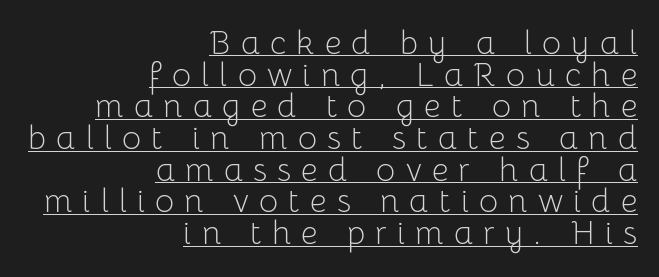
{"serif": "no", "italic": "no", "bold": "no", "weight": "light", "width": "normal", "stroke_contrast": "low", "x_height": "medium", "monospaced": "no", "underline": "yes", "align": "right", "line_spacing": "tight", "line_spacing_ratio": 0.96, "letter_spacing": "wide", "letter_spacing_em": 0.31, "glyph_px": 33}
